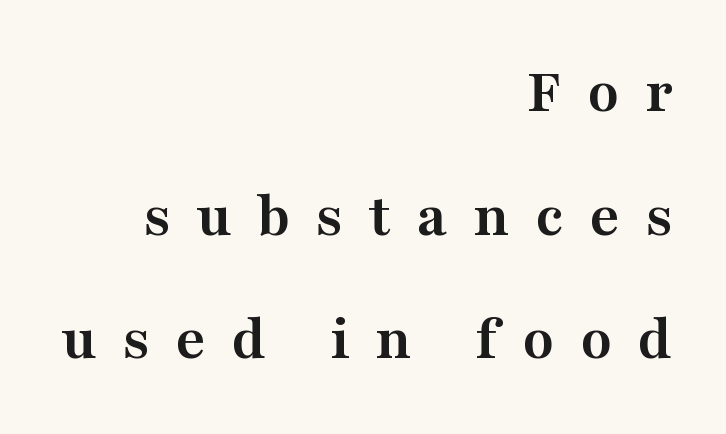
This rendering features lettering with no underline. Caption: bold face, heavy strokes. Varying glyph widths throughout — classic text-font behaviour. Nope, not italic — everything's standing straight.
